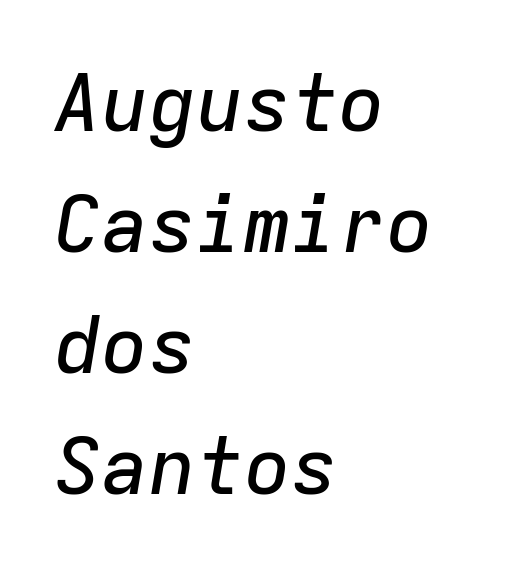
Q: Is the text italic (slanted)? A: Yes, it leans right by about 9 degrees.
Q: Is the text underlined? A: No.
Q: How is the paragraph aligned? A: Left-aligned.
Q: Is the spacing between letters normal or unusually wide? A: Normal.
Q: Is the spacing between lines tight, normal or loose? A: Normal.
Q: Width (condensed, normal, or wide)? A: Normal.
Q: Stroke contrast? A: Low.
Q: x-height? A: Medium.
Q: Monospaced? A: Yes.
